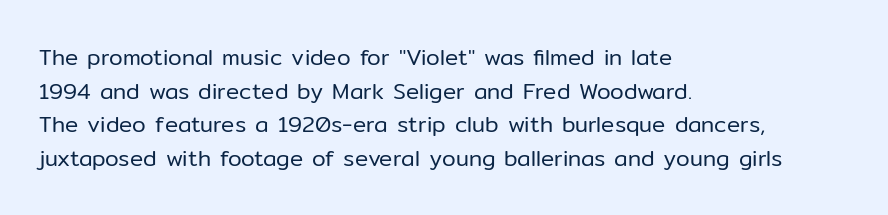
The image shows 22 px text type, upright; set left-aligned, normal line spacing (1.53x), normal letter spacing, not underlined.
